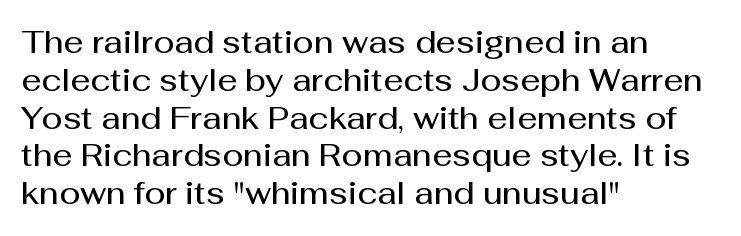
The image shows 31 px semibold sans-serif type, upright; set left-aligned, line spacing 1.22x, normal letter spacing, not underlined; medium stroke contrast and a medium x-height.
